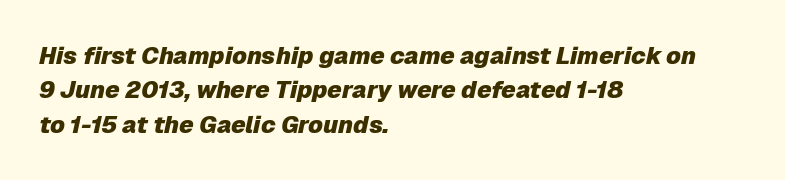
The image shows 24 px bold type, italic (leaning right); set left-aligned, normal line spacing (1.43x), normal letter spacing, not underlined.
